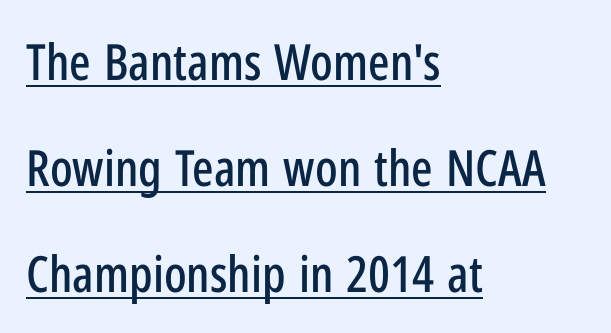
Q: Is the text italic (slanted)? A: No, it is upright.
Q: Is the typeface a serif or a sans-serif typeface? A: Sans-serif.
Q: Is the text underlined? A: Yes.
Q: How is the paragraph aligned? A: Left-aligned.
Q: Is the spacing between letters normal or unusually wide? A: Normal.
Q: Is the spacing between lines tight, normal or loose? A: Loose.
Q: Width (condensed, normal, or wide)? A: Condensed.
Q: Stroke contrast? A: Low.
Q: x-height? A: Medium.
Q: Monospaced? A: No.
